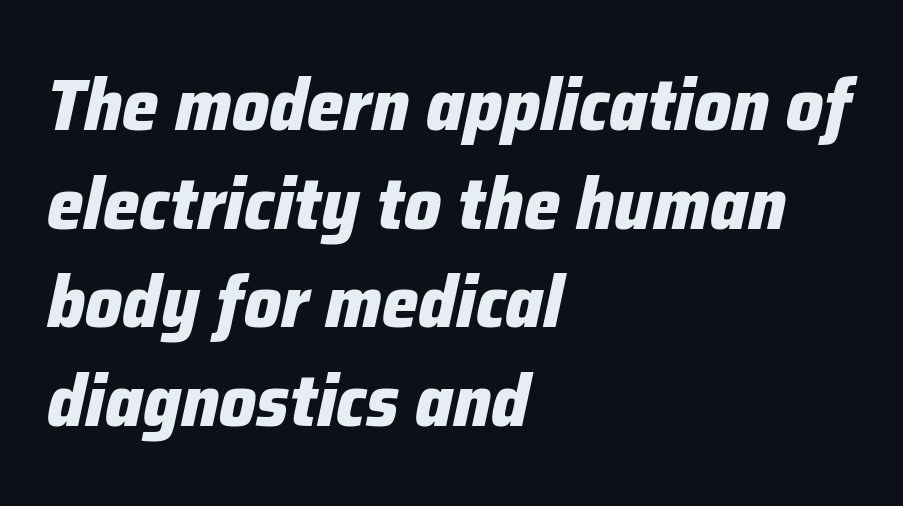
The image shows 73 px heavy type, italic (leaning right); set left-aligned, normal line spacing (1.35x), normal letter spacing, not underlined; low stroke contrast and a medium x-height.
